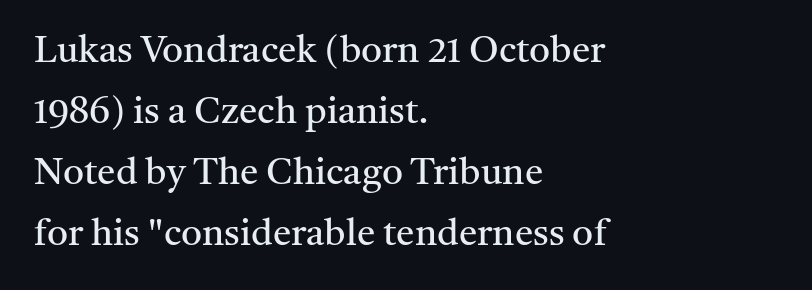
The image shows 37 px regular-weight serif type, upright; set left-aligned, normal line spacing (1.65x), normal letter spacing, not underlined; medium stroke contrast and a medium x-height.
